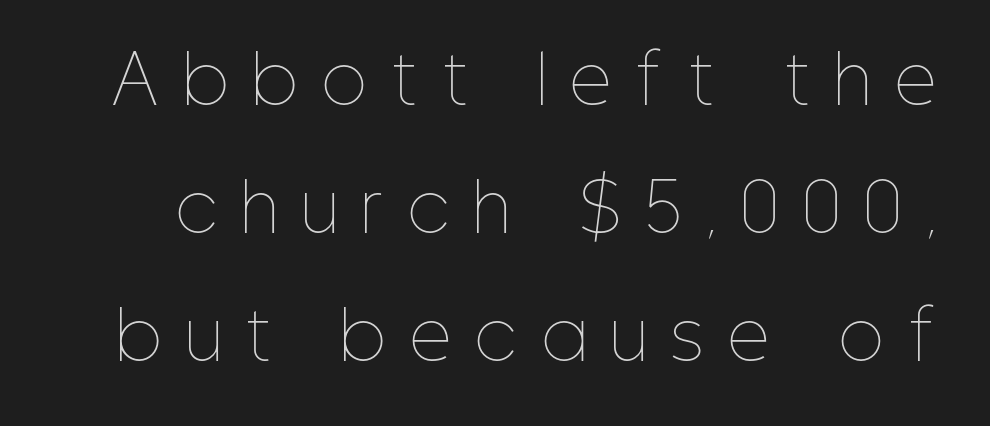
Honestly, the rows look like they've been pulled way apart. Beneath every word, the page is bare. This sample uses expanded letter spacing, leaving extra air between glyphs. Designer's note — italics off, roman on. Spacing verdict: proportional, widths tailored to each character. Vertical stems look standard width or narrower in stroke.
